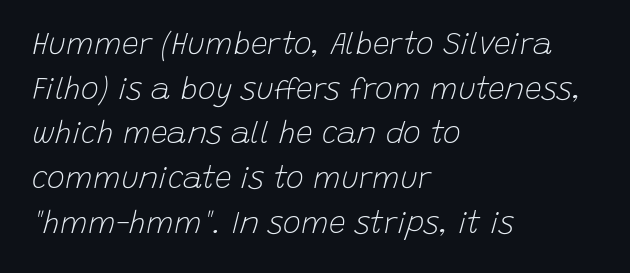
Q: Is the text bold? A: No.
Q: Is the text italic (slanted)? A: Yes, it leans right by about 15 degrees.
Q: Is the text underlined? A: No.
Q: How is the paragraph aligned? A: Left-aligned.
Q: Is the spacing between letters normal or unusually wide? A: Normal.
Q: Is the spacing between lines tight, normal or loose? A: Normal.
Q: Width (condensed, normal, or wide)? A: Normal.
Q: Stroke contrast? A: Low.
Q: x-height? A: Large.
Q: Monospaced? A: No.
